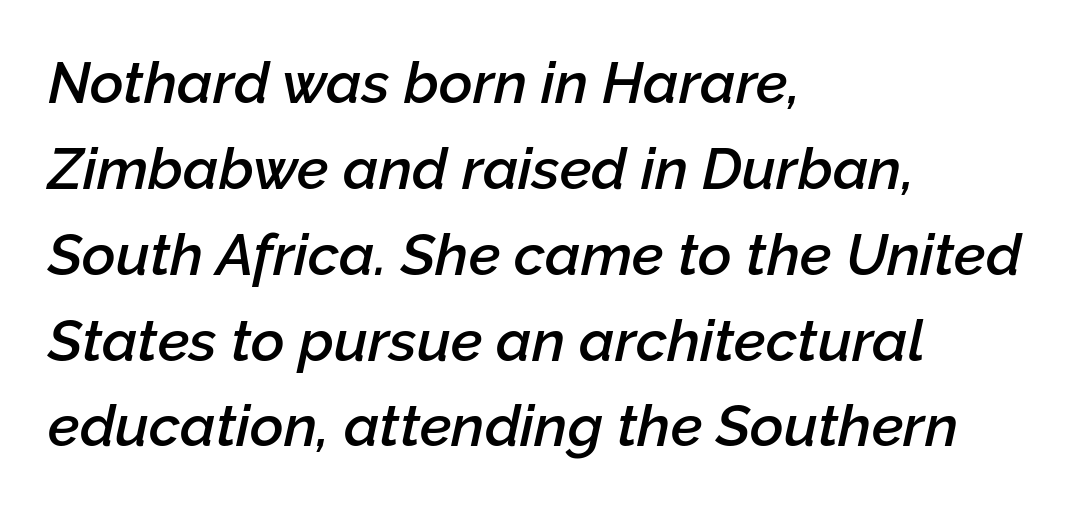
The image shows 58 px semibold type, italic (leaning right); set left-aligned, normal line spacing (1.48x), normal letter spacing, not underlined; low stroke contrast and a medium x-height.
